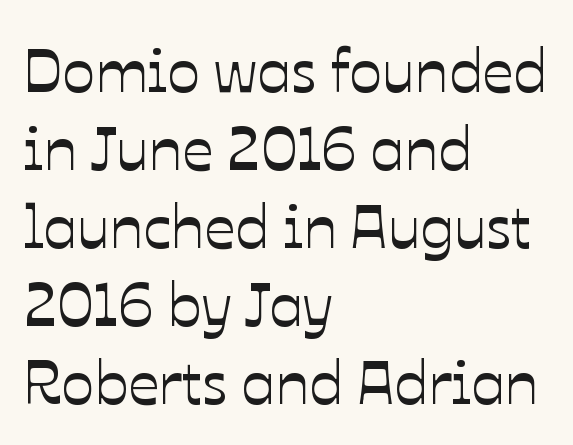
Words float on clear page, feet unadorned. The font's upright variant was chosen for this text. Does the copy run flush right? No — it runs flush left. Vertically, the passage feels balanced, rows spaced as you'd expect.
